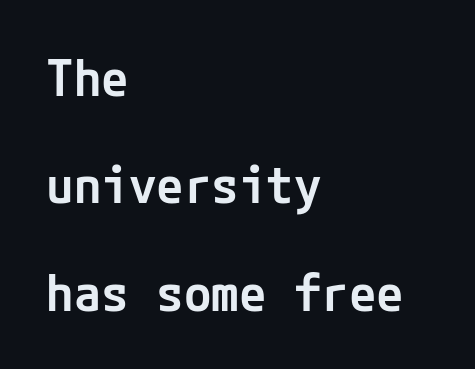
This sample uses an upright cut, with every glyph sitting square on the baseline. Summary of weight: moderately heavy, a semibold. These lines are composed in type without serifs. Characters follow at the spacing the type designer built in.
